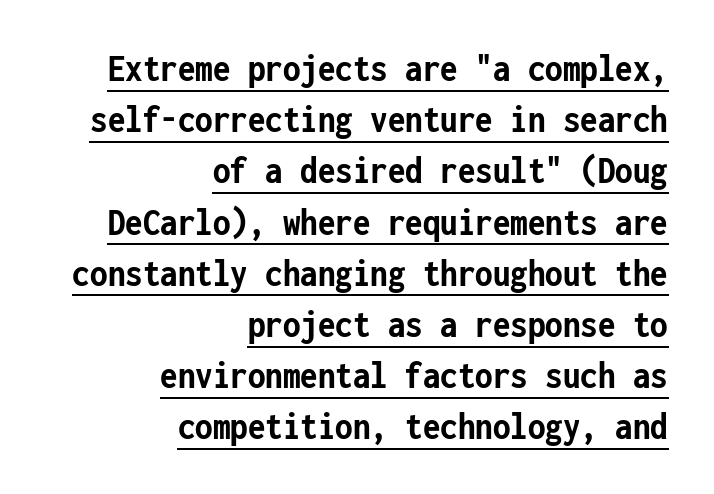
Q: Is the text bold? A: Yes.
Q: Is the text italic (slanted)? A: No, it is upright.
Q: Is the typeface a serif or a sans-serif typeface? A: Sans-serif.
Q: Is the text underlined? A: Yes.
Q: How is the paragraph aligned? A: Right-aligned.
Q: Is the spacing between letters normal or unusually wide? A: Normal.
Q: Is the spacing between lines tight, normal or loose? A: Normal.
Q: Width (condensed, normal, or wide)? A: Condensed.
Q: Stroke contrast? A: Low.
Q: x-height? A: Medium.
Q: Monospaced? A: Yes.
